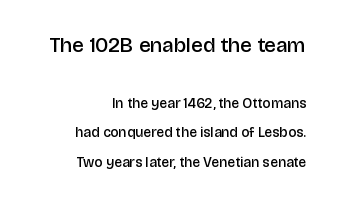
{"italic": "no", "bold": "semi", "underline": "no", "align": "right", "line_spacing": "loose", "line_spacing_ratio": 2.13, "letter_spacing": "normal", "letter_spacing_em": 0.0, "larger_block": "first", "size_ratio": 1.5, "glyph_px": 21}
